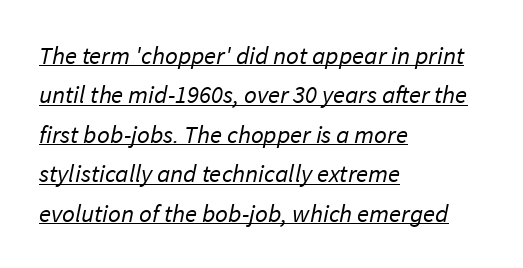
The image shows 25 px text type; set left-aligned, normal line spacing (1.58x), normal letter spacing, underlined.
